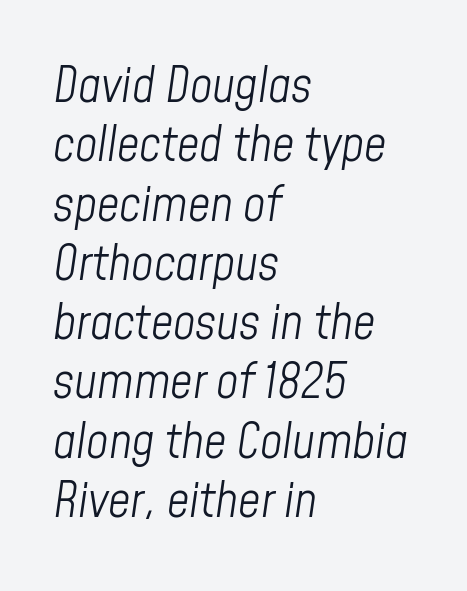
{"italic": "yes", "lean": "right", "slant_degrees": 8, "bold": "no", "weight": "light", "width": "condensed", "stroke_contrast": "low", "x_height": "medium", "monospaced": "no", "underline": "no", "align": "left", "line_spacing_ratio": 1.21, "letter_spacing": "normal", "letter_spacing_em": 0.0, "glyph_px": 49}
